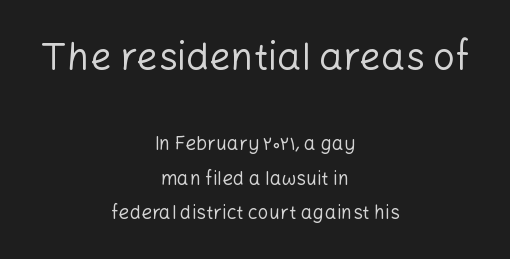
{"serif": "no", "italic": "no", "bold": "no", "weight": "regular", "width": "normal", "stroke_contrast": "low", "x_height": "medium", "monospaced": "no", "underline": "no", "align": "center", "line_spacing_ratio": 1.83, "letter_spacing": "normal", "letter_spacing_em": 0.0, "larger_block": "first", "size_ratio": 2.0, "glyph_px": 38}
